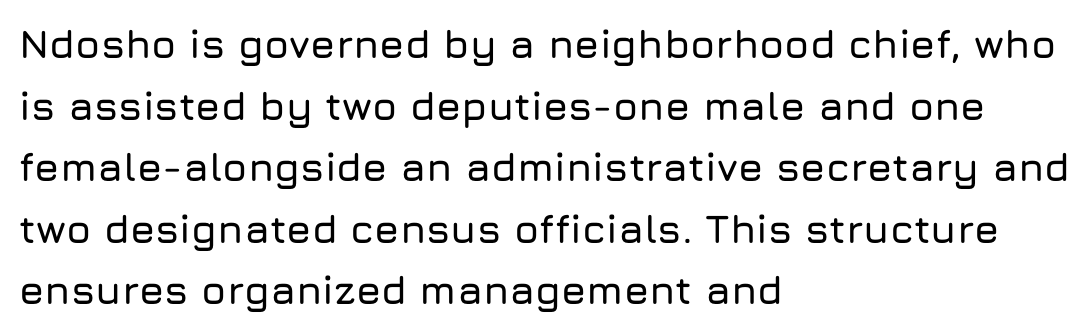
Q: Is the text italic (slanted)? A: No, it is upright.
Q: Is the typeface a serif or a sans-serif typeface? A: Sans-serif.
Q: Is the text underlined? A: No.
Q: How is the paragraph aligned? A: Left-aligned.
Q: Is the spacing between letters normal or unusually wide? A: Normal.
Q: Is the spacing between lines tight, normal or loose? A: Normal.
Q: Width (condensed, normal, or wide)? A: Normal.
Q: Stroke contrast? A: Low.
Q: x-height? A: Medium.
Q: Monospaced? A: No.
